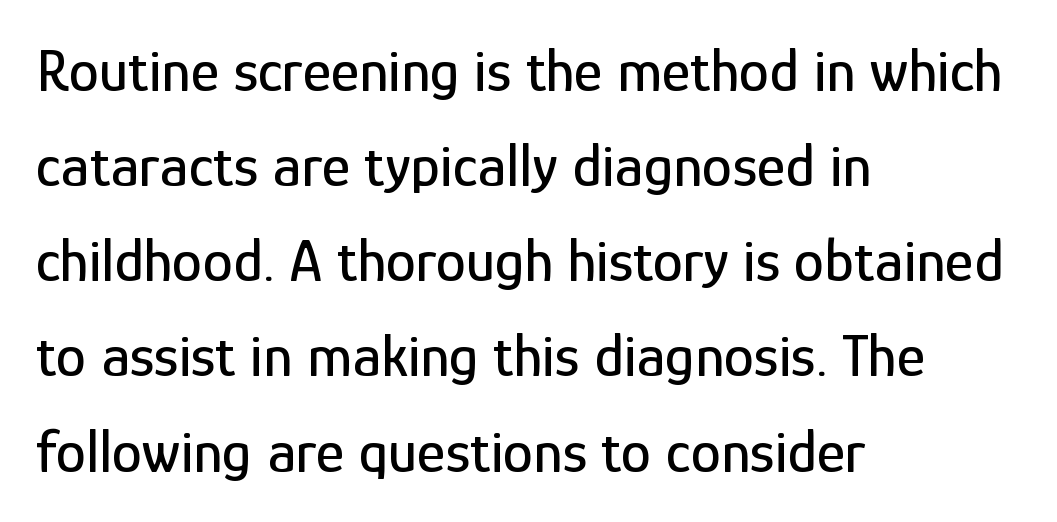
Q: Is the text italic (slanted)? A: No, it is upright.
Q: Is the typeface a serif or a sans-serif typeface? A: Sans-serif.
Q: Is the text underlined? A: No.
Q: How is the paragraph aligned? A: Left-aligned.
Q: Is the spacing between letters normal or unusually wide? A: Normal.
Q: Is the spacing between lines tight, normal or loose? A: Normal.
Q: Width (condensed, normal, or wide)? A: Condensed.
Q: Stroke contrast? A: Low.
Q: x-height? A: Medium.
Q: Monospaced? A: No.
